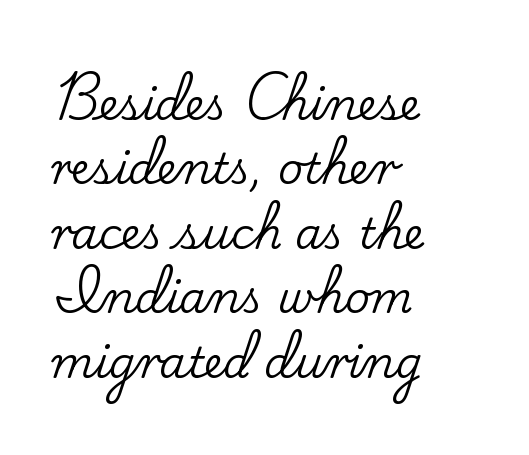
Q: Is the text italic (slanted)? A: Yes.
Q: Is the typeface a serif or a sans-serif typeface? A: Serif.
Q: Is the text underlined? A: No.
Q: How is the paragraph aligned? A: Left-aligned.
Q: Is the spacing between letters normal or unusually wide? A: Normal.
Q: Is the spacing between lines tight, normal or loose? A: Normal.
Q: Width (condensed, normal, or wide)? A: Normal.
Q: Stroke contrast? A: Low.
Q: x-height? A: Small.
Q: Monospaced? A: No.
